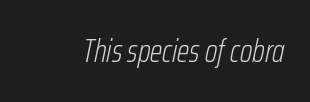
Q: Is the text bold? A: No.
Q: Is the text italic (slanted)? A: Yes, it leans right by about 12 degrees.
Q: Is the text underlined? A: No.
Q: Is the spacing between letters normal or unusually wide? A: Normal.
Q: Width (condensed, normal, or wide)? A: Condensed.
Q: Stroke contrast? A: Low.
Q: x-height? A: Medium.
Q: Monospaced? A: No.
